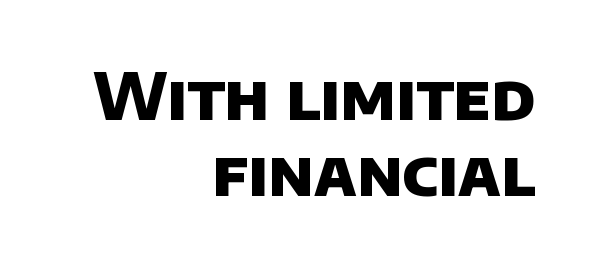
Q: Is the text bold? A: Yes.
Q: Is the typeface a serif or a sans-serif typeface? A: Sans-serif.
Q: Is the text underlined? A: No.
Q: How is the paragraph aligned? A: Right-aligned.
Q: Is the spacing between letters normal or unusually wide? A: Normal.
Q: Width (condensed, normal, or wide)? A: Normal.
Q: Stroke contrast? A: Low.
Q: x-height? A: Large.
Q: Monospaced? A: No.
